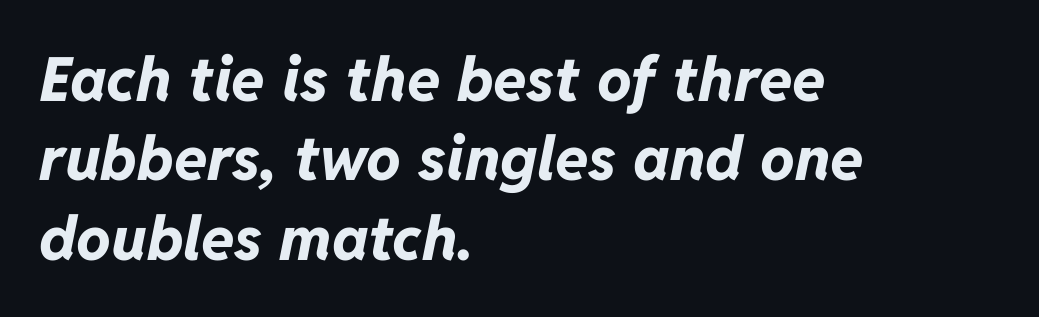
The space beneath each line is pristine and unruled. Proportional: the letters do not fall into vertical columns. Honestly, the letter spacing is just normal — you wouldn't notice it. Slanted lettering throughout. Line spacing here is normal.
